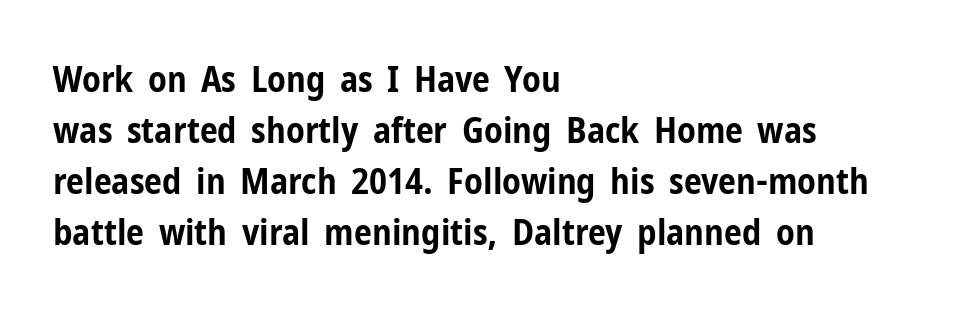
The image shows 36 px bold, condensed sans-serif type, upright; set left-aligned, normal line spacing (1.42x), normal letter spacing, not underlined; low stroke contrast and a medium x-height.
